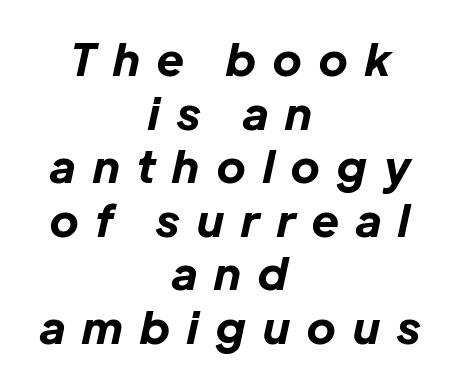
{"italic": "yes", "lean": "right", "slant_degrees": 12, "bold": "yes", "weight": "bold", "width": "normal", "stroke_contrast": "low", "x_height": "medium", "monospaced": "no", "underline": "no", "align": "center", "line_spacing_ratio": 1.19, "letter_spacing": "wide", "letter_spacing_em": 0.39, "glyph_px": 45}
